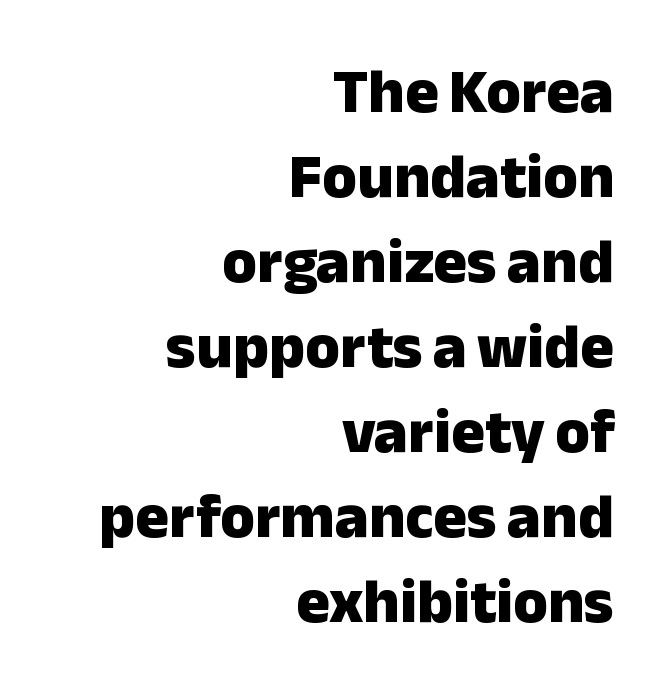
Q: Is the text bold? A: Yes.
Q: Is the text italic (slanted)? A: No, it is upright.
Q: Is the typeface a serif or a sans-serif typeface? A: Sans-serif.
Q: Is the text underlined? A: No.
Q: How is the paragraph aligned? A: Right-aligned.
Q: Is the spacing between letters normal or unusually wide? A: Normal.
Q: Is the spacing between lines tight, normal or loose? A: Normal.
Q: Width (condensed, normal, or wide)? A: Normal.
Q: Stroke contrast? A: Low.
Q: x-height? A: Medium.
Q: Monospaced? A: No.
